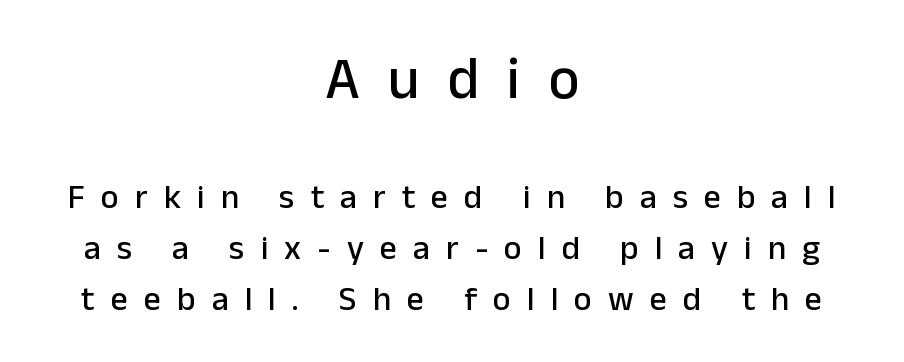
The line texture is sparse and dotted thanks to wide tracking. Does the type have serifs? No, each stem ends abruptly. The space beneath each line is pristine and unruled. In terms of leading, this rendering sits right in the middle.
